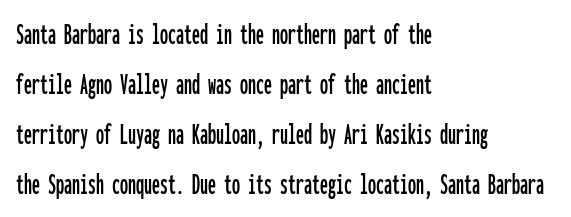
The image shows 32 px condensed sans-serif type, upright, monospaced; set left-aligned, normal line spacing (1.56x), normal letter spacing, not underlined; low stroke contrast and a medium x-height.
